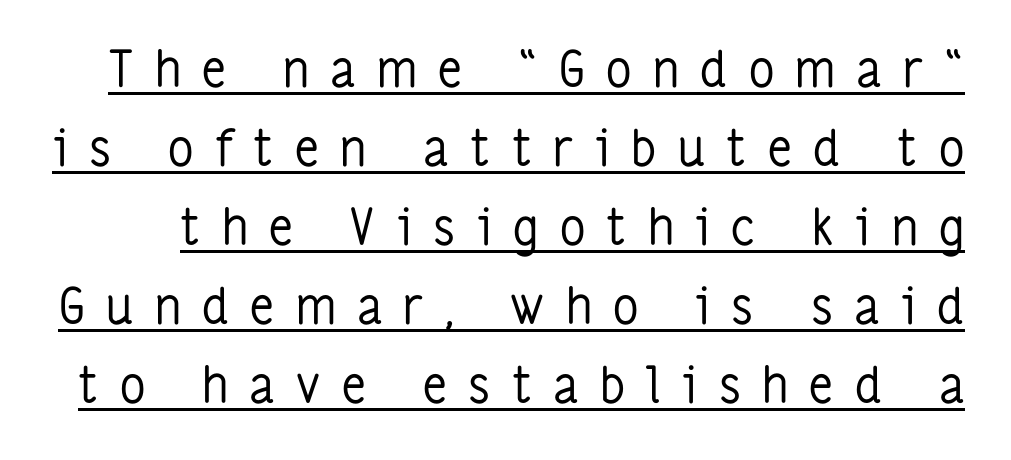
The image shows 50 px regular-weight, condensed sans-serif type, upright; set normal line spacing (1.58x), unusually wide letter spacing (+0.43 em), underlined; low stroke contrast and a medium x-height.
